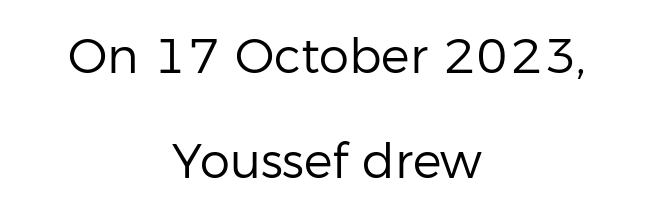
Descender tails drop into unmarked territory. Letters have the restrained weight of plain body copy at most. Tracking value appears to be zero — textbook default spacing. Leading is clearly above the norm, producing a sparse column. The designer went with a sans here, leaving each stem footless.
